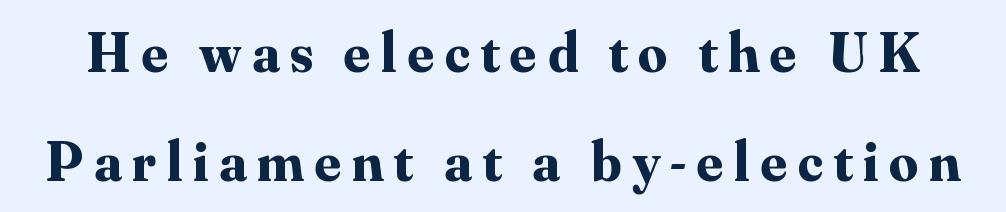
The image shows 57 px bold serif type, upright; set loose line spacing (1.91x), not underlined; medium stroke contrast and a small x-height.
